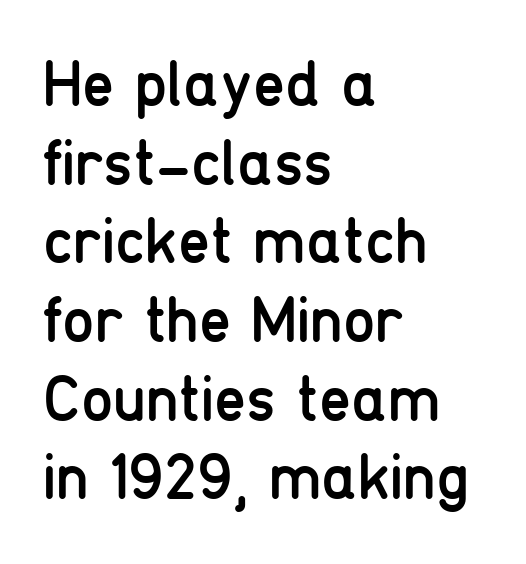
The image shows 65 px regular-weight, condensed sans-serif type, upright; set left-aligned, line spacing 1.21x, normal letter spacing, not underlined; low stroke contrast and a medium x-height.
